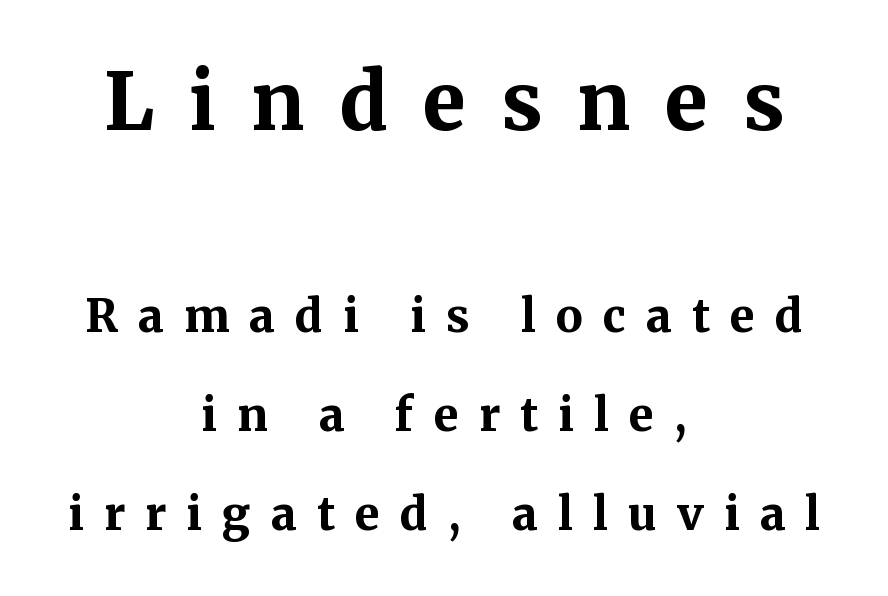
{"serif": "yes", "italic": "no", "bold": "yes", "weight": "bold", "width": "normal", "stroke_contrast": "medium", "x_height": "medium", "monospaced": "no", "underline": "no", "align": "center", "line_spacing": "loose", "line_spacing_ratio": 2.2, "letter_spacing": "wide", "letter_spacing_em": 0.45, "larger_block": "first", "size_ratio": 1.73, "glyph_px": 78}
